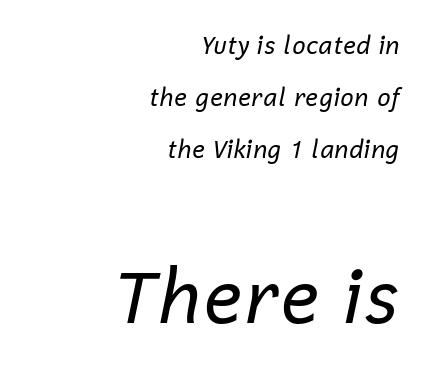
The image shows 73 px regular-weight type, italic (leaning right); set right-aligned, loose line spacing (2.16x), normal letter spacing, not underlined; the second (bottom) block is 3.04x larger; low stroke contrast and a medium x-height.
